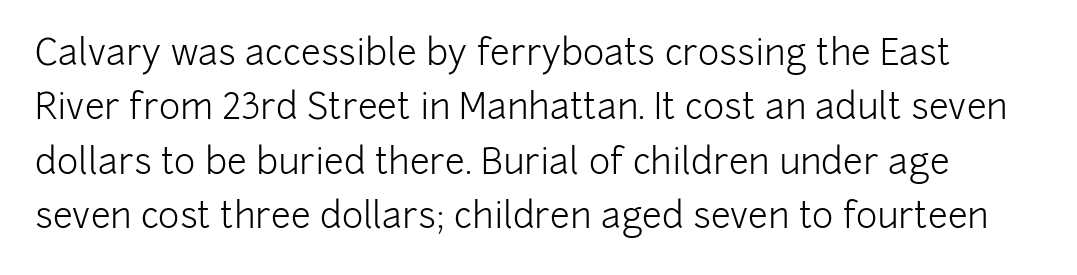
The image shows 36 px light sans-serif type, upright; set normal line spacing (1.51x), normal letter spacing, not underlined; low stroke contrast and a medium x-height.
